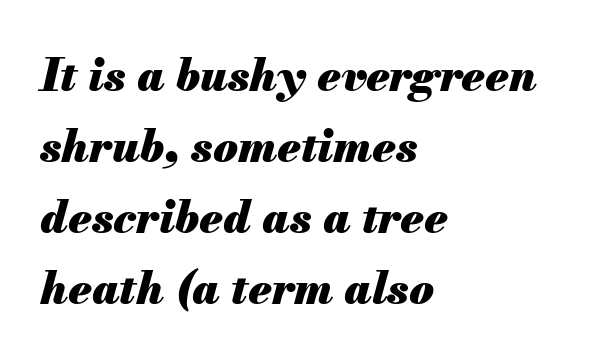
{"italic": "yes", "lean": "right", "slant_degrees": 13, "bold": "yes", "weight": "heavy", "width": "normal", "stroke_contrast": "medium", "x_height": "small", "monospaced": "no", "underline": "no", "align": "left", "line_spacing": "normal", "line_spacing_ratio": 1.58, "letter_spacing": "normal", "letter_spacing_em": 0.0, "glyph_px": 45}
